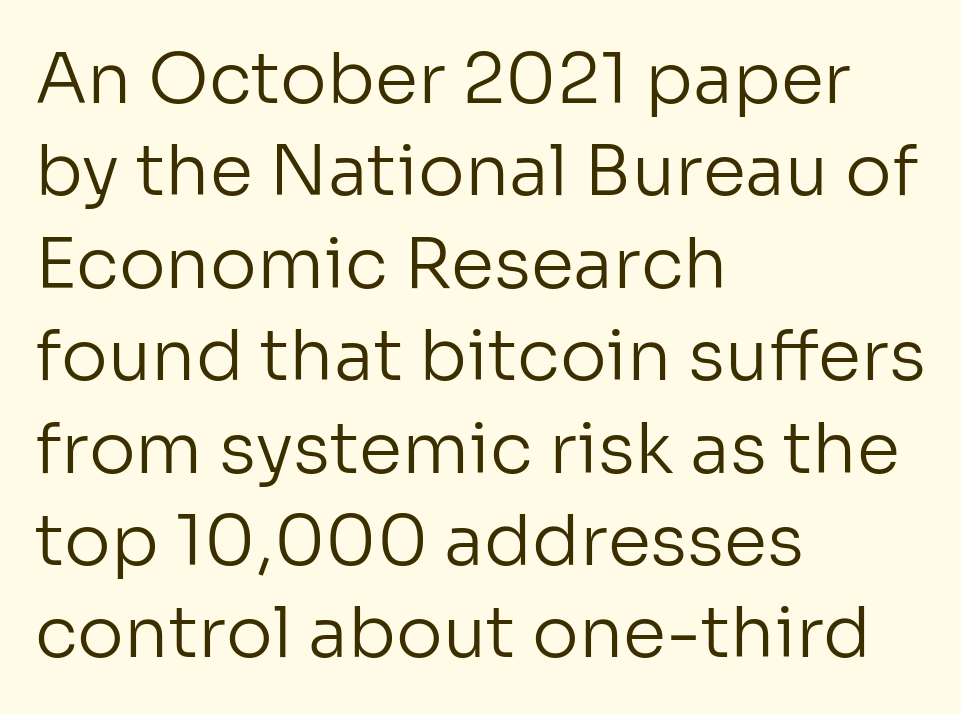
The image shows 70 px regular-weight sans-serif type, upright; set left-aligned, normal line spacing (1.32x), normal letter spacing, not underlined; low stroke contrast and a medium x-height.
